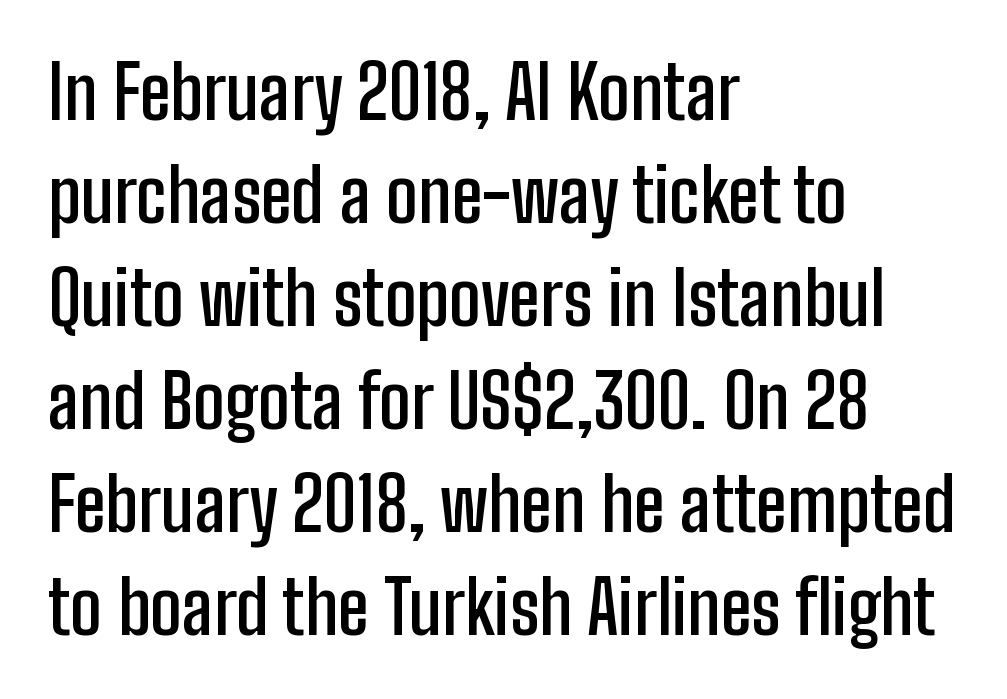
Q: Is the text bold? A: Semi-bold.
Q: Is the text italic (slanted)? A: No, it is upright.
Q: Is the typeface a serif or a sans-serif typeface? A: Sans-serif.
Q: Is the text underlined? A: No.
Q: How is the paragraph aligned? A: Left-aligned.
Q: Is the spacing between letters normal or unusually wide? A: Normal.
Q: Is the spacing between lines tight, normal or loose? A: Normal.
Q: Width (condensed, normal, or wide)? A: Condensed.
Q: Stroke contrast? A: Low.
Q: x-height? A: Medium.
Q: Monospaced? A: No.
